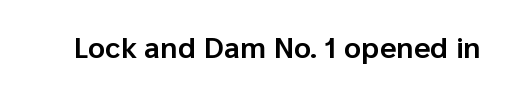
The image shows 29 px semibold sans-serif type, upright; set normal letter spacing, not underlined; low stroke contrast and a medium x-height.
